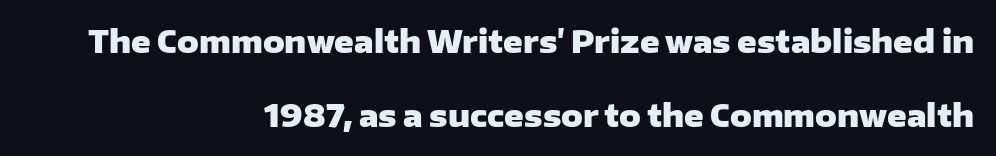
If you measured baseline to baseline, you'd find a long distance. These lines are rendered in a variable-pitch font. Line endings align vertically; line beginnings do not. Upright lettering throughout. The rendering uses a bold face; every stroke is thick and dark.
